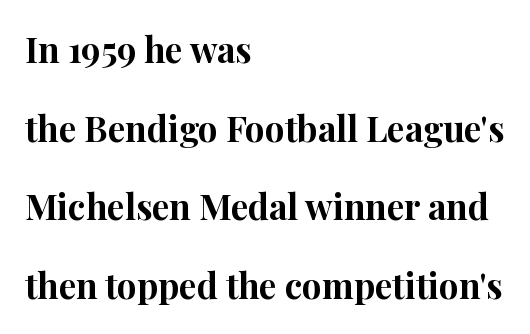
{"serif": "yes", "italic": "no", "bold": "yes", "weight": "bold", "width": "normal", "stroke_contrast": "high", "x_height": "medium", "monospaced": "no", "underline": "no", "align": "left", "line_spacing": "loose", "line_spacing_ratio": 2.25, "letter_spacing": "normal", "letter_spacing_em": 0.0, "glyph_px": 35}
